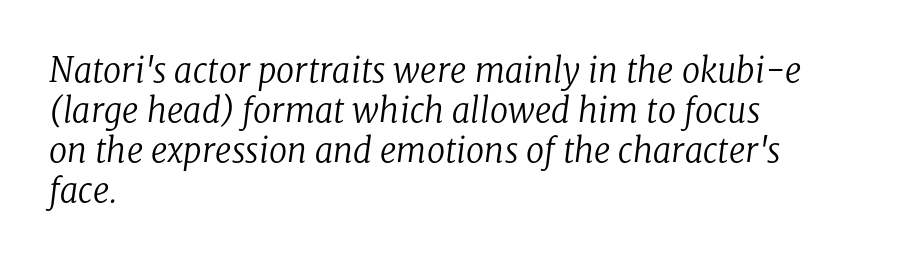
The image shows 33 px regular-weight serif type, italic (leaning right); set left-aligned, line spacing 1.21x, normal letter spacing, not underlined; low stroke contrast and a medium x-height.
